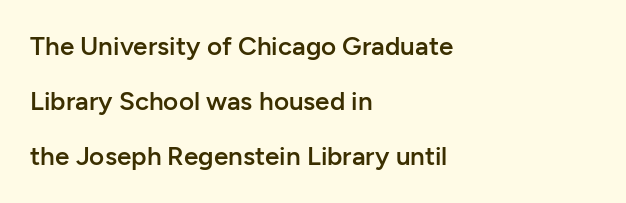
{"italic": "no", "bold": "semi", "underline": "no", "align": "left", "line_spacing": "loose", "line_spacing_ratio": 2.12, "letter_spacing": "normal", "letter_spacing_em": 0.0, "glyph_px": 26}
